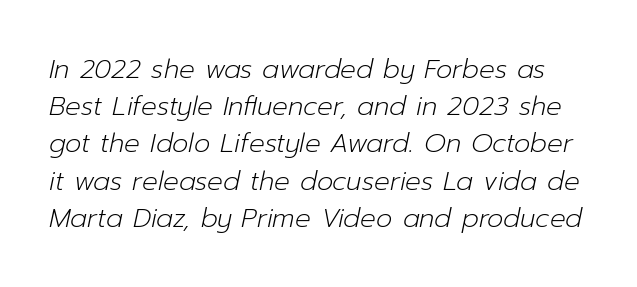
Q: Is the text bold? A: No.
Q: Is the text italic (slanted)? A: Yes, it leans right by about 12 degrees.
Q: Is the text underlined? A: No.
Q: Is the spacing between letters normal or unusually wide? A: Normal.
Q: Is the spacing between lines tight, normal or loose? A: Normal.
